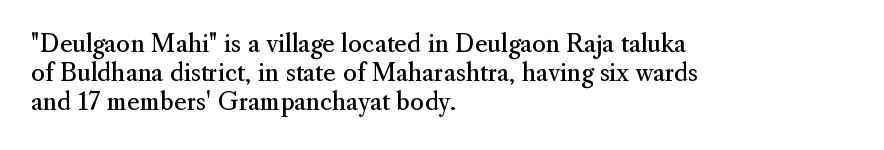
The image shows 24 px text type, upright; set left-aligned, line spacing 1.2x, normal letter spacing, not underlined.
